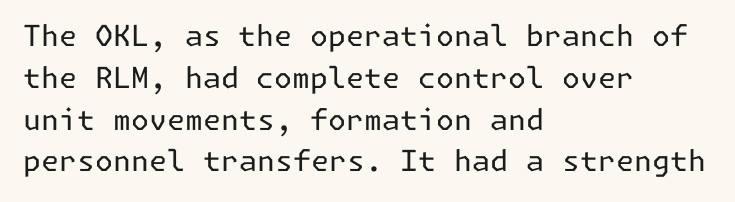
{"serif": "no", "italic": "no", "bold": "no", "weight": "regular", "width": "normal", "stroke_contrast": "low", "x_height": "medium", "underline": "no", "align": "left", "line_spacing": "normal", "line_spacing_ratio": 1.44, "letter_spacing": "normal", "letter_spacing_em": 0.0, "glyph_px": 29}
